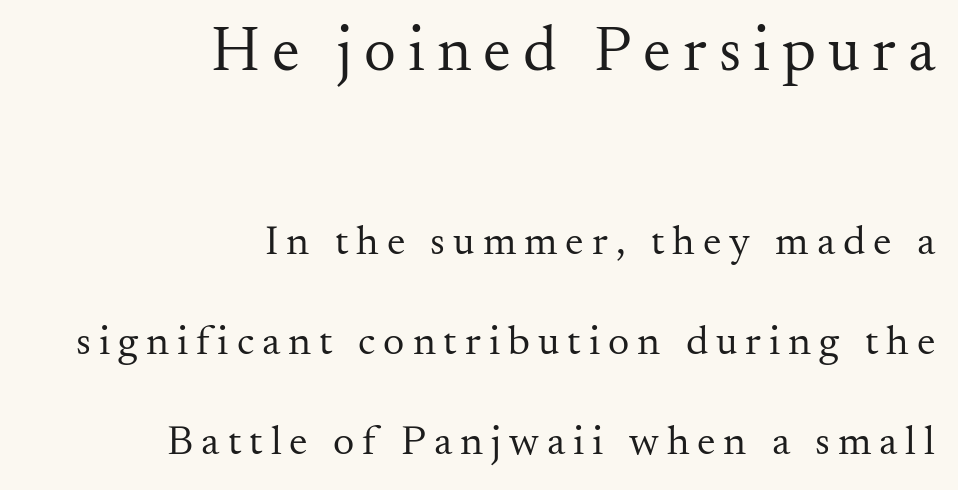
{"serif": "yes", "italic": "no", "bold": "no", "weight": "regular", "width": "normal", "stroke_contrast": "medium", "x_height": "small", "monospaced": "no", "underline": "no", "align": "right", "line_spacing": "loose", "line_spacing_ratio": 2.38, "larger_block": "first", "size_ratio": 1.5, "glyph_px": 63}
